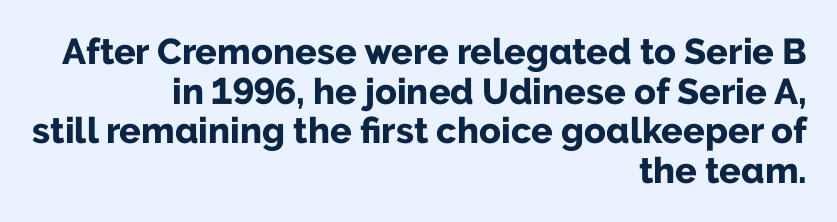
Q: Is the text bold? A: Yes.
Q: Is the text italic (slanted)? A: No, it is upright.
Q: Is the typeface a serif or a sans-serif typeface? A: Sans-serif.
Q: Is the text underlined? A: No.
Q: How is the paragraph aligned? A: Right-aligned.
Q: Is the spacing between letters normal or unusually wide? A: Normal.
Q: Is the spacing between lines tight, normal or loose? A: Tight.
Q: Width (condensed, normal, or wide)? A: Normal.
Q: Stroke contrast? A: Low.
Q: x-height? A: Medium.
Q: Monospaced? A: No.
